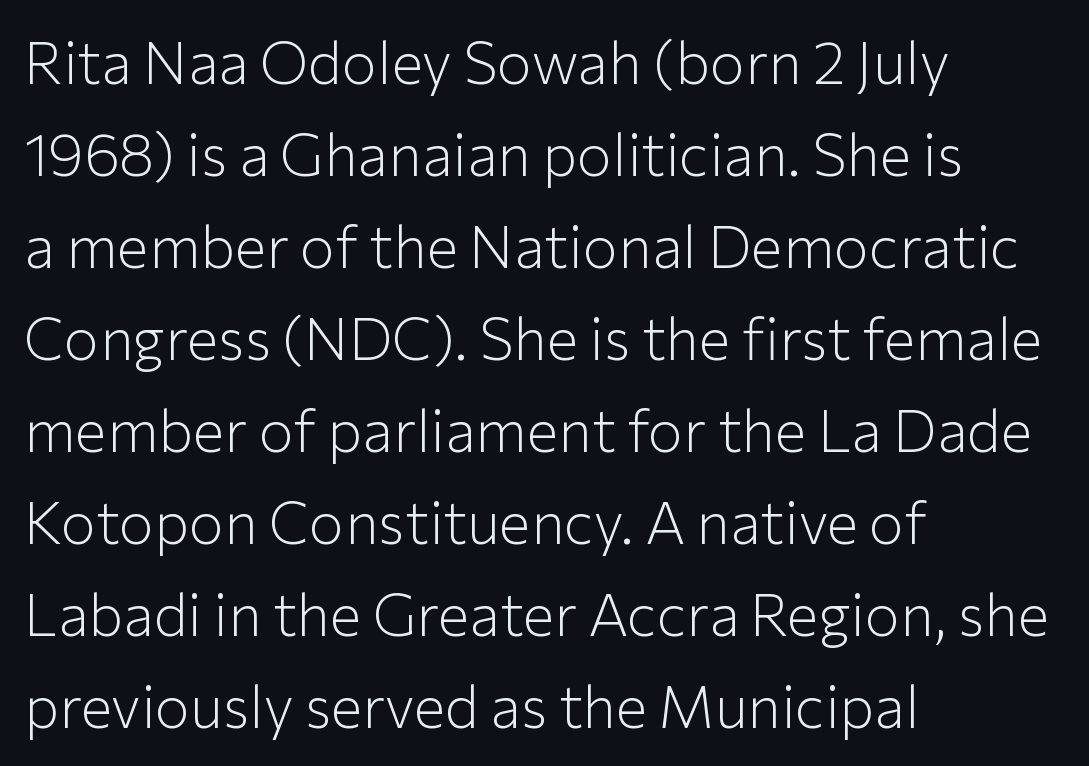
{"serif": "no", "italic": "no", "bold": "no", "weight": "light", "width": "normal", "stroke_contrast": "low", "x_height": "medium", "monospaced": "no", "underline": "no", "align": "left", "line_spacing": "normal", "line_spacing_ratio": 1.56, "letter_spacing": "normal", "letter_spacing_em": 0.0, "glyph_px": 59}
